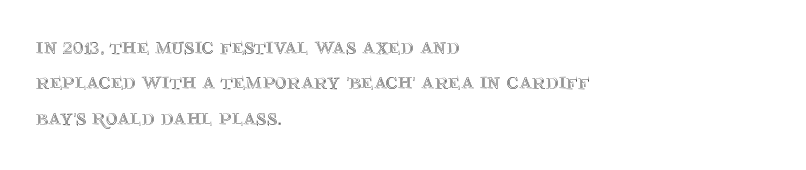
Q: Is the text italic (slanted)? A: No, it is upright.
Q: Is the text underlined? A: No.
Q: How is the paragraph aligned? A: Left-aligned.
Q: Is the spacing between letters normal or unusually wide? A: Normal.
Q: Is the spacing between lines tight, normal or loose? A: Normal.
